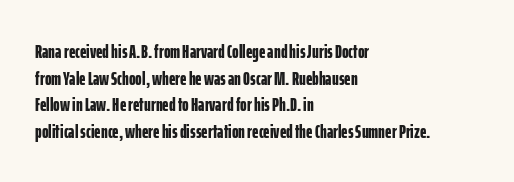
Q: Is the text bold? A: Yes.
Q: Is the text italic (slanted)? A: No, it is upright.
Q: Is the text underlined? A: No.
Q: How is the paragraph aligned? A: Left-aligned.
Q: Is the spacing between letters normal or unusually wide? A: Normal.
Q: Is the spacing between lines tight, normal or loose? A: Normal.
